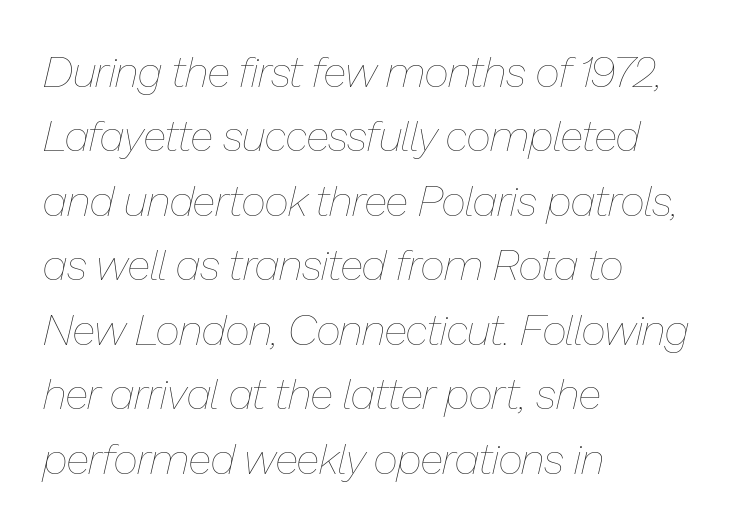
{"italic": "yes", "lean": "right", "slant_degrees": 13, "bold": "no", "weight": "thin", "width": "normal", "stroke_contrast": "low", "x_height": "medium", "monospaced": "no", "underline": "no", "align": "left", "line_spacing": "normal", "line_spacing_ratio": 1.5, "letter_spacing": "normal", "letter_spacing_em": 0.0, "glyph_px": 43}
